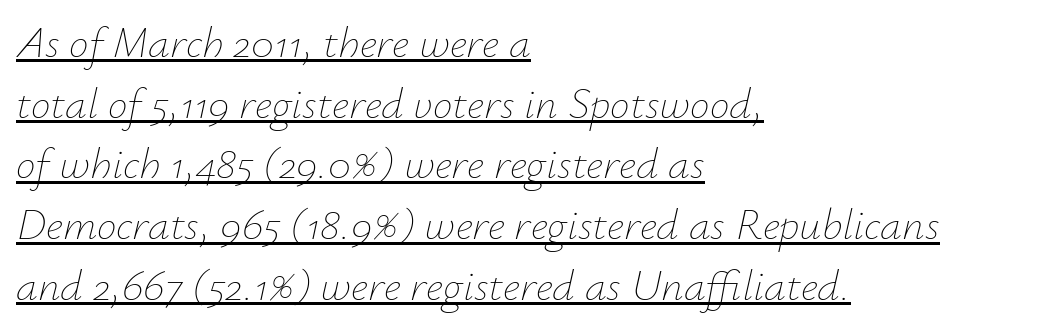
The image shows 44 px thin type, italic (leaning right); set left-aligned, normal line spacing (1.38x), normal letter spacing, underlined; low stroke contrast and a small x-height.
